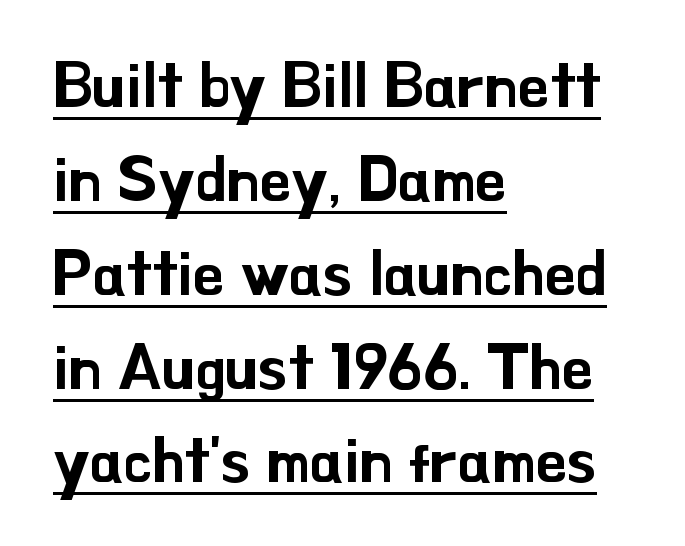
Q: Is the text italic (slanted)? A: No, it is upright.
Q: Is the typeface a serif or a sans-serif typeface? A: Sans-serif.
Q: Is the text underlined? A: Yes.
Q: How is the paragraph aligned? A: Left-aligned.
Q: Is the spacing between letters normal or unusually wide? A: Normal.
Q: Is the spacing between lines tight, normal or loose? A: Normal.
Q: Width (condensed, normal, or wide)? A: Normal.
Q: Stroke contrast? A: Low.
Q: x-height? A: Small.
Q: Monospaced? A: No.
